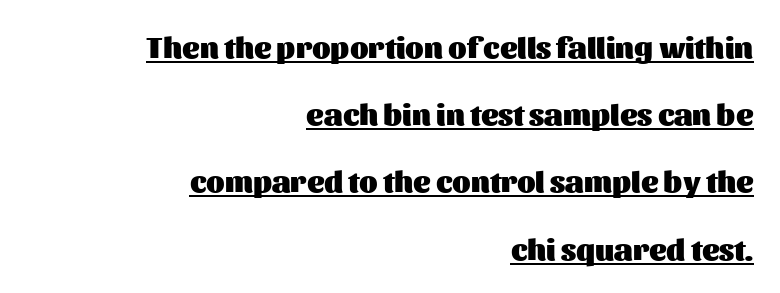
Q: Is the text bold? A: Yes.
Q: Is the text italic (slanted)? A: No, it is upright.
Q: Is the typeface a serif or a sans-serif typeface? A: Sans-serif.
Q: Is the text underlined? A: Yes.
Q: How is the paragraph aligned? A: Right-aligned.
Q: Is the spacing between letters normal or unusually wide? A: Normal.
Q: Is the spacing between lines tight, normal or loose? A: Loose.
Q: Width (condensed, normal, or wide)? A: Normal.
Q: Stroke contrast? A: Medium.
Q: x-height? A: Medium.
Q: Monospaced? A: No.
